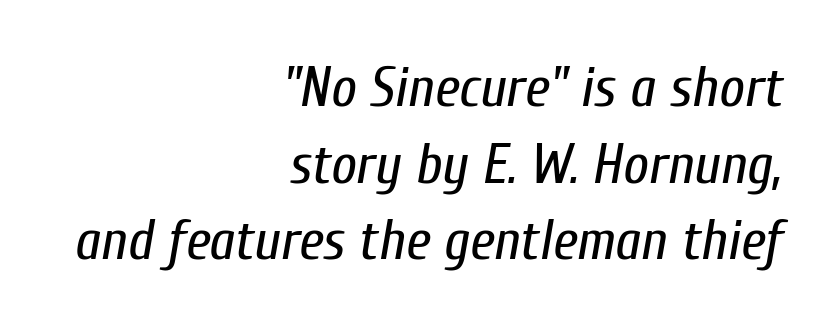
Q: Is the text bold? A: No.
Q: Is the text italic (slanted)? A: Yes, it leans right by about 10 degrees.
Q: Is the text underlined? A: No.
Q: How is the paragraph aligned? A: Right-aligned.
Q: Is the spacing between letters normal or unusually wide? A: Normal.
Q: Is the spacing between lines tight, normal or loose? A: Normal.
Q: Width (condensed, normal, or wide)? A: Condensed.
Q: Stroke contrast? A: Low.
Q: x-height? A: Medium.
Q: Monospaced? A: No.
